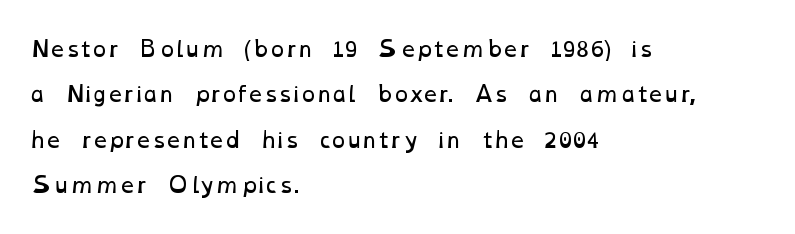
{"bold": "no", "underline": "no", "align": "left", "line_spacing": "loose", "line_spacing_ratio": 2.16, "letter_spacing": "normal", "letter_spacing_em": 0.0, "glyph_px": 21}
